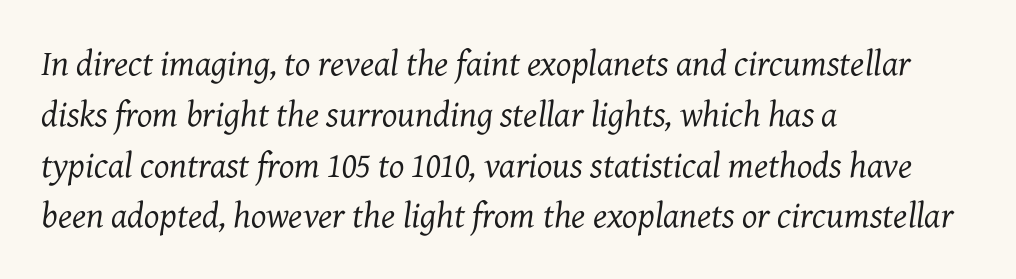
Tracking here is standard; glyphs follow each other at the usual distance. A serif font was chosen for this passage. The whole block is typeset with a tilt. This rendering features lettering with no underline.
